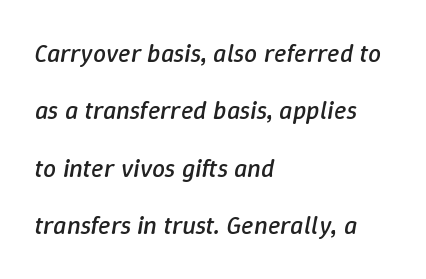
{"italic": "yes", "lean": "right", "slant_degrees": 9, "bold": "no", "underline": "no", "align": "left", "line_spacing": "loose", "line_spacing_ratio": 2.21, "letter_spacing": "normal", "letter_spacing_em": 0.0, "glyph_px": 26}
